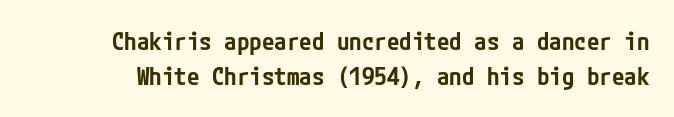
Q: Is the text bold? A: Semi-bold.
Q: Is the text italic (slanted)? A: No, it is upright.
Q: Is the text underlined? A: No.
Q: Is the spacing between letters normal or unusually wide? A: Normal.
Q: Is the spacing between lines tight, normal or loose? A: Normal.
